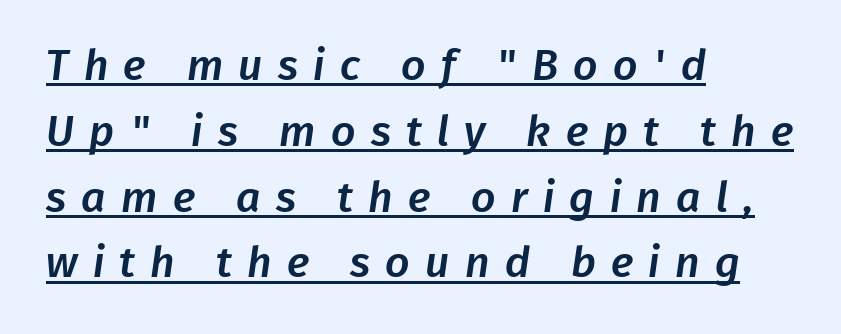
Honestly, the row spacing looks completely unremarkable. Left-aligned paragraph, ragged on the right. The passage shown is underscored from start to finish. The text was rendered using a sans face with plain stroke endings. Character widths vary here, with narrow letters taking less room than wide ones.
